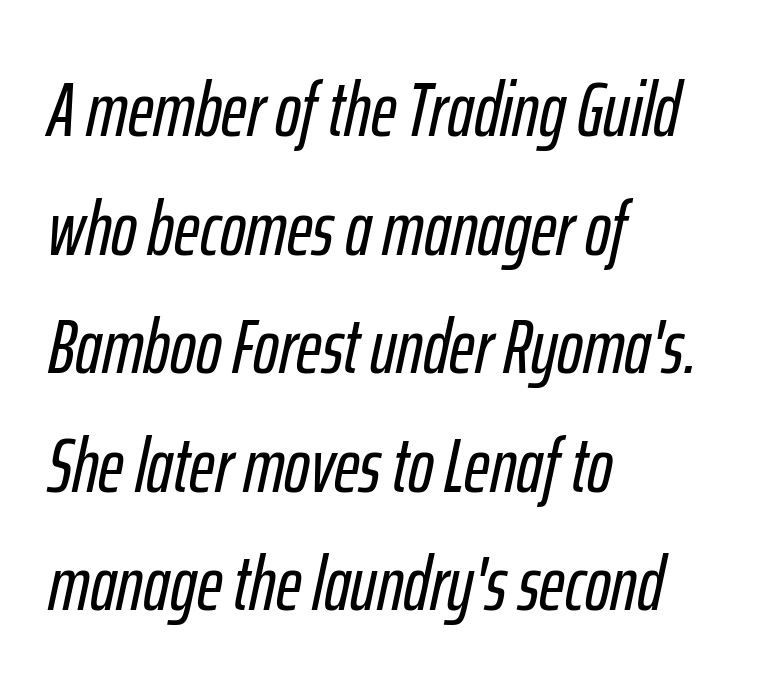
The image shows 77 px condensed type, italic (leaning right); set left-aligned, normal line spacing (1.54x), normal letter spacing, not underlined; low stroke contrast and a medium x-height.
